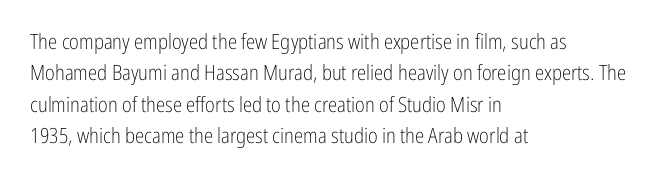
Ordinary non-slanted type is in use. Honestly, the row spacing looks completely unremarkable. These lines keep a tight, regular rhythm from letter to letter. These lines stack with their left ends in a neat column.
